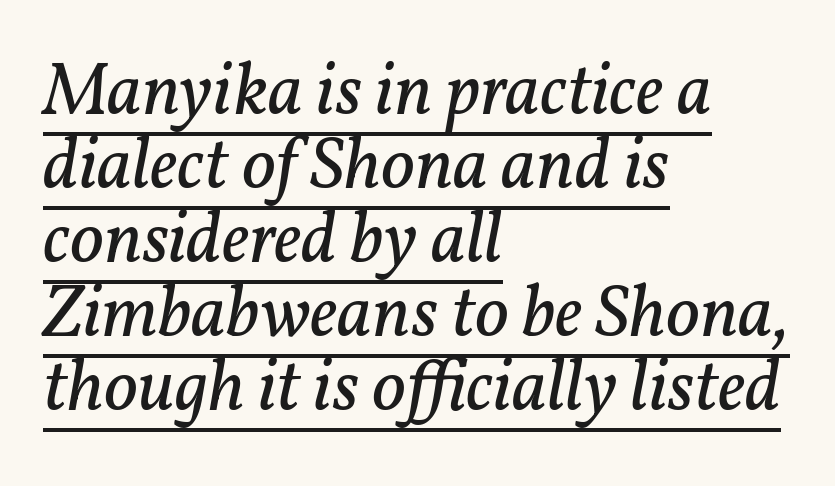
Q: Is the text bold? A: No.
Q: Is the text italic (slanted)? A: Yes, it leans right by about 11 degrees.
Q: Is the typeface a serif or a sans-serif typeface? A: Serif.
Q: Is the text underlined? A: Yes.
Q: How is the paragraph aligned? A: Left-aligned.
Q: Is the spacing between letters normal or unusually wide? A: Normal.
Q: Is the spacing between lines tight, normal or loose? A: Tight.
Q: Width (condensed, normal, or wide)? A: Normal.
Q: Stroke contrast? A: Low.
Q: x-height? A: Medium.
Q: Monospaced? A: No.
